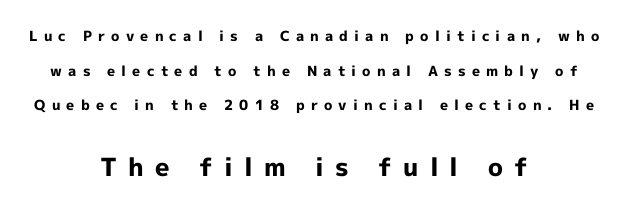
The image shows 25 px bold type, upright; set centered, loose line spacing (2.47x), unusually wide letter spacing (+0.44 em), not underlined; the second (bottom) block is 1.79x larger.
